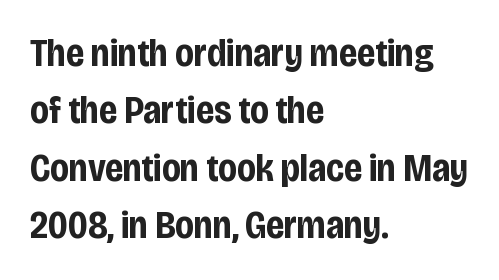
This rendering features lettering with no underline. Is there any slant? The stems are plumb. The face used here is rendered with its standard letterfit. This sample uses a sans-serif face. Typographic density is high because the face is bold.
